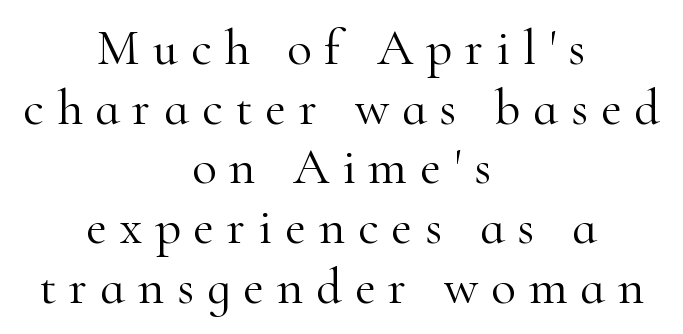
A typesetter would call this proportional, since set widths differ per character. Weight: not bold — regular or lighter. The area under the type is left untouched. A typesetter would label this face a serif.
